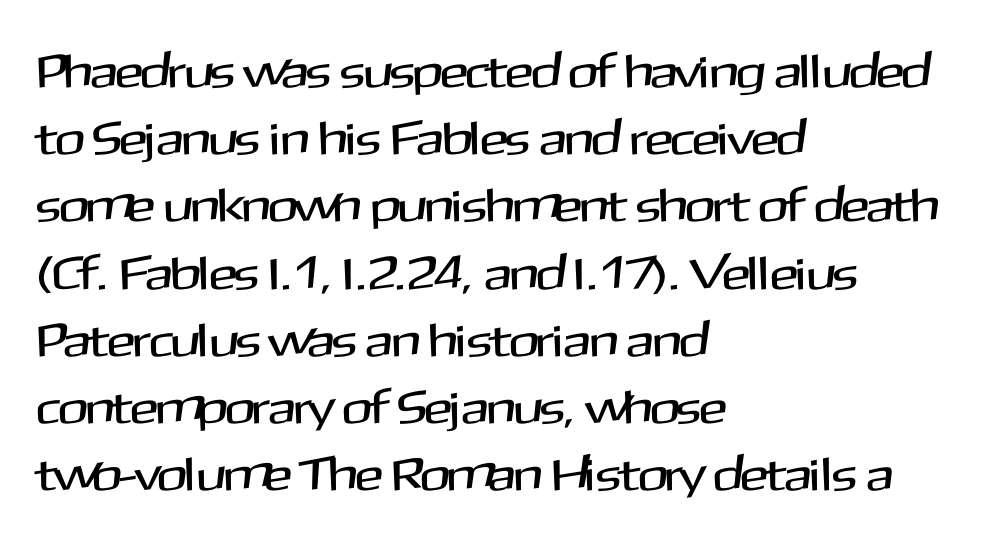
{"serif": "no", "italic": "no", "width": "normal", "stroke_contrast": "medium", "x_height": "medium", "monospaced": "no", "underline": "no", "align": "left", "line_spacing": "normal", "line_spacing_ratio": 1.43, "letter_spacing": "normal", "letter_spacing_em": 0.0, "glyph_px": 47}
